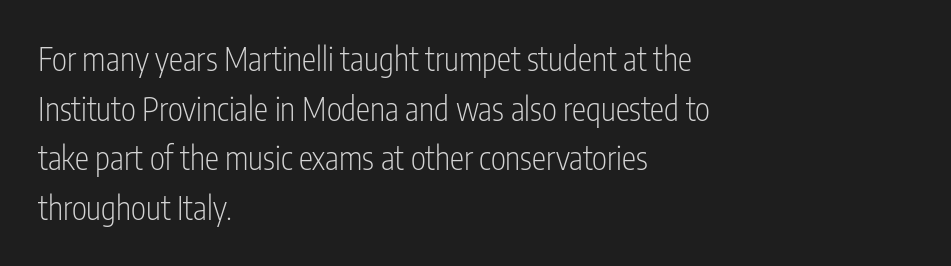
Q: Is the text bold? A: No.
Q: Is the text italic (slanted)? A: No, it is upright.
Q: Is the typeface a serif or a sans-serif typeface? A: Sans-serif.
Q: Is the text underlined? A: No.
Q: How is the paragraph aligned? A: Left-aligned.
Q: Is the spacing between letters normal or unusually wide? A: Normal.
Q: Is the spacing between lines tight, normal or loose? A: Normal.
Q: Width (condensed, normal, or wide)? A: Condensed.
Q: Stroke contrast? A: Low.
Q: x-height? A: Medium.
Q: Monospaced? A: No.
